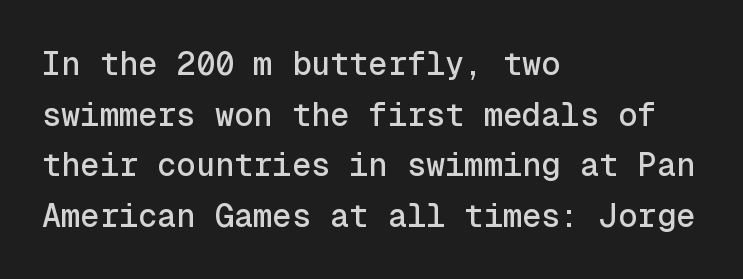
{"serif": "no", "italic": "no", "width": "normal", "x_height": "medium", "monospaced": "yes", "underline": "no", "align": "left", "line_spacing": "normal", "line_spacing_ratio": 1.58, "letter_spacing": "normal", "letter_spacing_em": 0.0, "glyph_px": 32}
